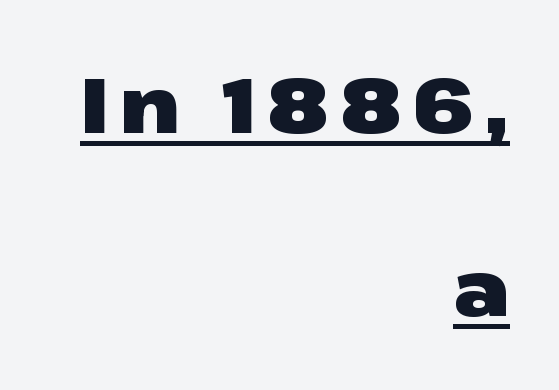
The image shows 77 px heavy, wide sans-serif type, upright; set right-aligned, loose line spacing (2.38x), underlined; low stroke contrast and a medium x-height.
